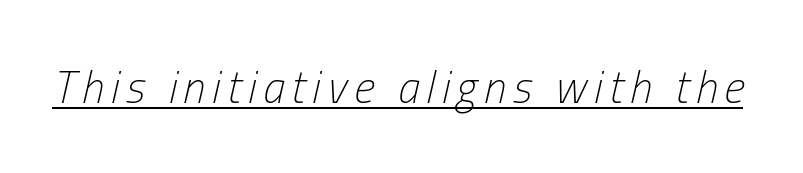
{"italic": "yes", "lean": "right", "slant_degrees": 13, "bold": "no", "weight": "light", "width": "condensed", "stroke_contrast": "low", "x_height": "medium", "monospaced": "no", "underline": "yes", "glyph_px": 45}
